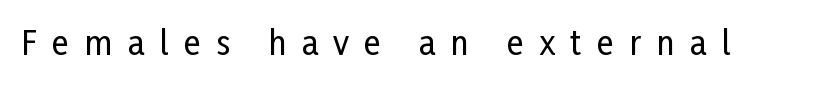
{"serif": "no", "italic": "no", "width": "condensed", "stroke_contrast": "low", "x_height": "medium", "monospaced": "no", "underline": "no", "letter_spacing": "wide", "letter_spacing_em": 0.48, "glyph_px": 32}
